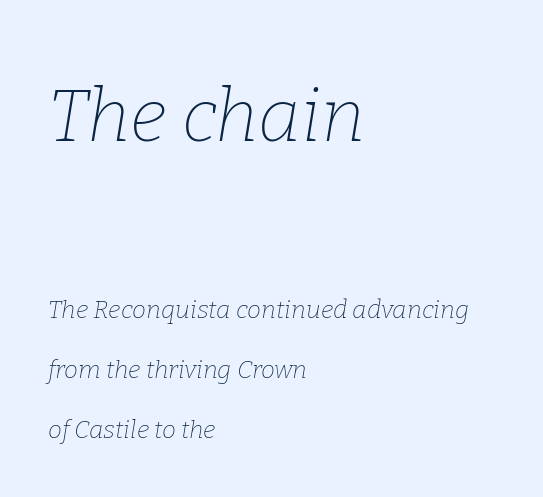
Check where the strokes stop: tiny serifs finish them off. Look at the glyph heights: the upper group is clearly the bigger setting. Tall strokes in this sample are angled rather than plumb. The text block is weighted toward the left margin, trailing off unevenly rightward. The horizontal fit of the characters is conventional and even.
